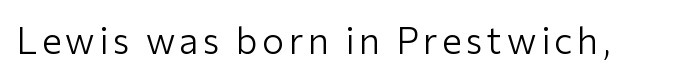
Q: Is the text bold? A: No.
Q: Is the text italic (slanted)? A: No, it is upright.
Q: Is the typeface a serif or a sans-serif typeface? A: Sans-serif.
Q: Is the text underlined? A: No.
Q: Width (condensed, normal, or wide)? A: Normal.
Q: Stroke contrast? A: Low.
Q: x-height? A: Medium.
Q: Monospaced? A: No.
